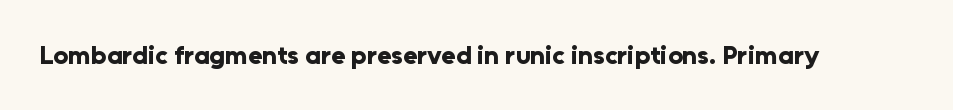
Q: Is the text bold? A: Yes.
Q: Is the text italic (slanted)? A: No, it is upright.
Q: Is the text underlined? A: No.
Q: Is the spacing between letters normal or unusually wide? A: Normal.
